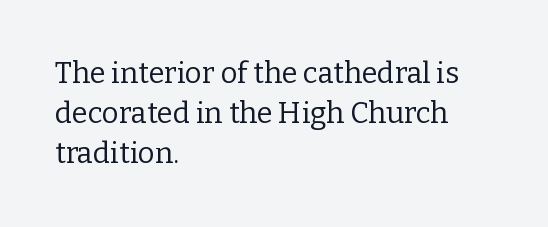
The letterforms sit shoulder to shoulder at normal distance. This block has exactly the height ordinary leading produces. You could not count columns in this text — the font is proportionally spaced. No extra ink here — the face is not bold. Upright lettering throughout. Does the copy run flush right? No — it runs flush left.
